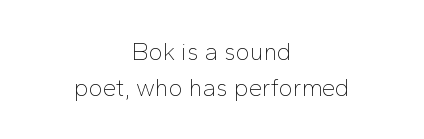
{"italic": "no", "bold": "no", "underline": "no", "align": "center", "line_spacing": "normal", "line_spacing_ratio": 1.49, "letter_spacing": "normal", "letter_spacing_em": 0.0, "glyph_px": 24}
